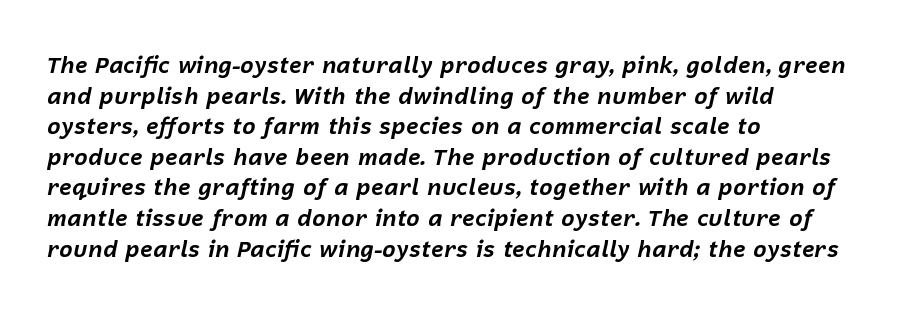
The image shows 23 px bold type, italic (leaning right); set left-aligned, normal line spacing (1.33x), normal letter spacing, not underlined.
